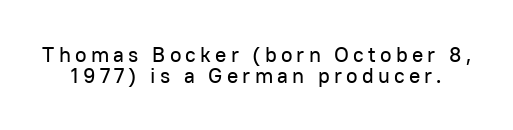
{"italic": "no", "underline": "no", "line_spacing": "tight", "line_spacing_ratio": 0.98, "letter_spacing": "wide", "letter_spacing_em": 0.2, "glyph_px": 21}
